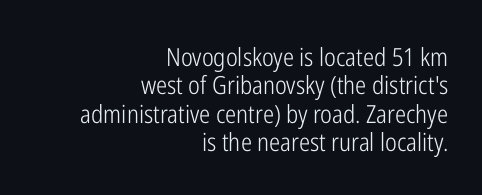
Students, note that the glyphs here touch the page at normal intervals. Clear beneath every line of the passage. Typeset ragged left — the right edge is the straight one. No chunkiness to these letters — they're not bold. The passage shown stacks its lines with hardly any gap. Does the lettering tilt? It doesn't — this is upright.
